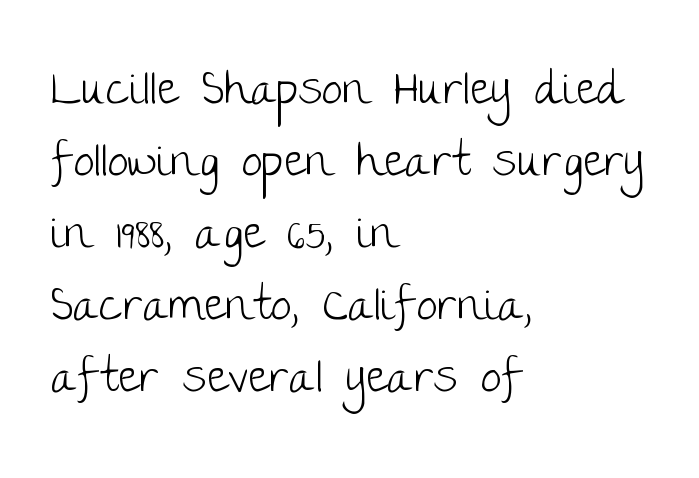
{"serif": "no", "italic": "no", "bold": "no", "weight": "light", "width": "normal", "stroke_contrast": "low", "x_height": "large", "monospaced": "no", "underline": "no", "align": "left", "line_spacing": "normal", "line_spacing_ratio": 1.53, "letter_spacing": "normal", "letter_spacing_em": 0.0, "glyph_px": 47}
